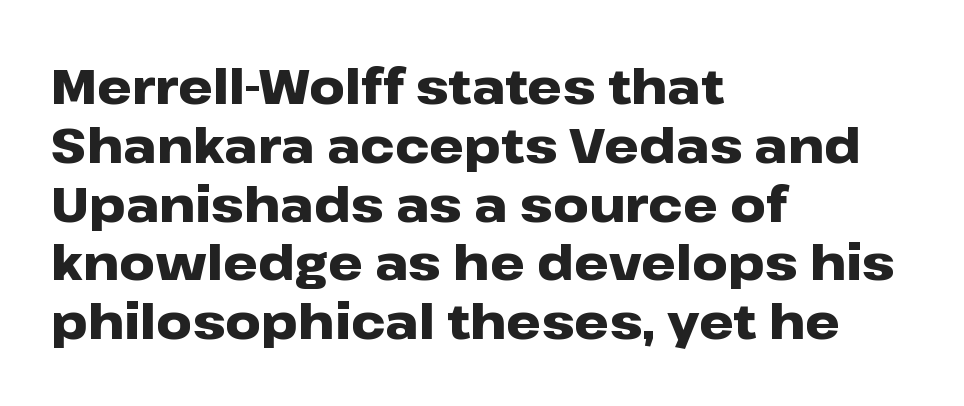
{"serif": "no", "italic": "no", "bold": "yes", "weight": "heavy", "width": "wide", "stroke_contrast": "low", "x_height": "medium", "monospaced": "no", "underline": "no", "align": "left", "line_spacing_ratio": 1.2, "letter_spacing": "normal", "letter_spacing_em": 0.0, "glyph_px": 49}
